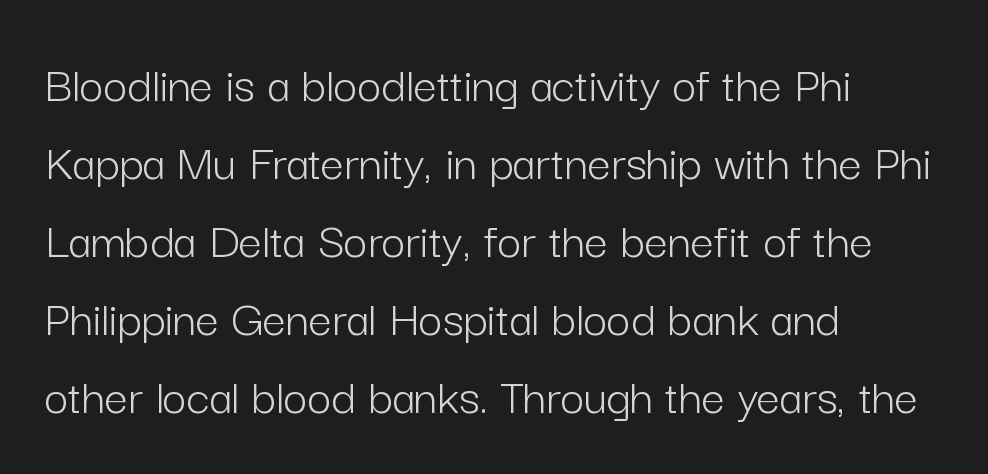
The image shows 52 px light sans-serif type, upright; set left-aligned, normal line spacing (1.5x), normal letter spacing, not underlined; low stroke contrast and a medium x-height.
